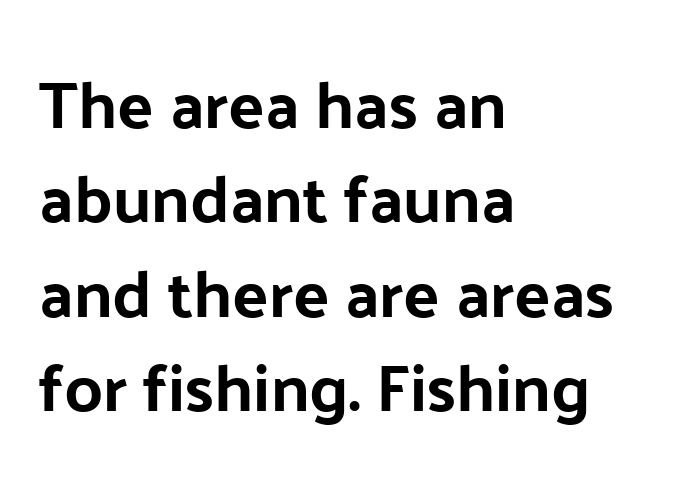
Q: Is the text bold? A: Yes.
Q: Is the text italic (slanted)? A: No, it is upright.
Q: Is the typeface a serif or a sans-serif typeface? A: Sans-serif.
Q: Is the text underlined? A: No.
Q: How is the paragraph aligned? A: Left-aligned.
Q: Is the spacing between letters normal or unusually wide? A: Normal.
Q: Is the spacing between lines tight, normal or loose? A: Normal.
Q: Width (condensed, normal, or wide)? A: Normal.
Q: Stroke contrast? A: Low.
Q: x-height? A: Medium.
Q: Monospaced? A: No.
